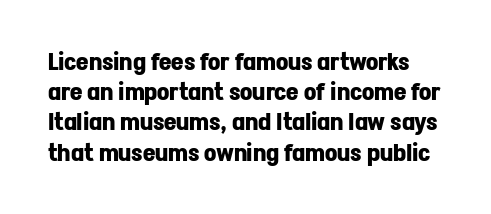
The baseline area is clear. The characters look thick and weighty, a clear bold. Inter-character spacing is left at the font's built-in metrics. A roman cut, with each character standing at attention. Vertically, the passage feels balanced, rows spaced as you'd expect.
